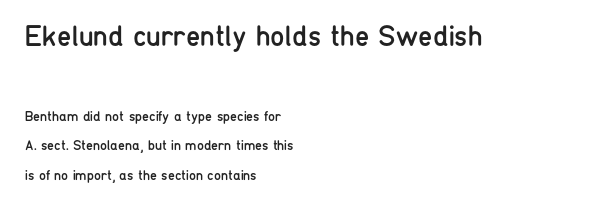
{"serif": "no", "italic": "no", "bold": "no", "weight": "regular", "width": "condensed", "stroke_contrast": "low", "x_height": "medium", "monospaced": "no", "underline": "no", "align": "left", "line_spacing": "loose", "line_spacing_ratio": 2.12, "letter_spacing": "normal", "letter_spacing_em": 0.0, "larger_block": "first", "size_ratio": 2.07, "glyph_px": 29}
